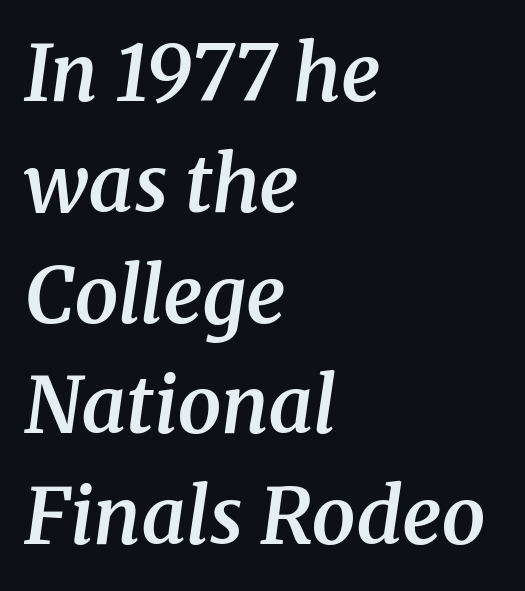
{"serif": "yes", "italic": "yes", "lean": "right", "slant_degrees": 8, "bold": "semi", "weight": "semibold", "width": "normal", "stroke_contrast": "medium", "x_height": "medium", "monospaced": "no", "underline": "no", "align": "left", "line_spacing": "normal", "line_spacing_ratio": 1.42, "letter_spacing": "normal", "letter_spacing_em": 0.0, "glyph_px": 78}
